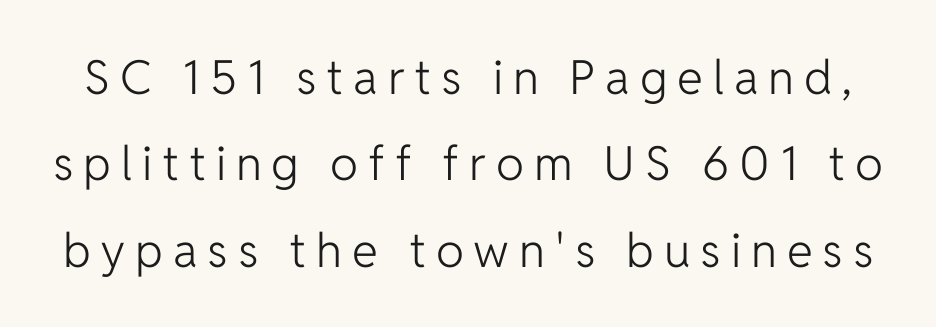
{"serif": "no", "italic": "no", "bold": "no", "weight": "light", "width": "normal", "stroke_contrast": "low", "x_height": "medium", "monospaced": "no", "underline": "no", "line_spacing_ratio": 1.84, "letter_spacing": "wide", "letter_spacing_em": 0.21, "glyph_px": 47}
